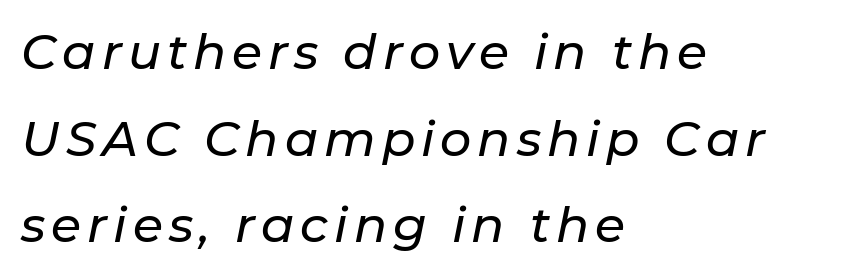
Q: Is the text italic (slanted)? A: Yes, it leans right by about 11 degrees.
Q: Is the text underlined? A: No.
Q: How is the paragraph aligned? A: Left-aligned.
Q: Width (condensed, normal, or wide)? A: Normal.
Q: Stroke contrast? A: Low.
Q: x-height? A: Medium.
Q: Monospaced? A: No.
